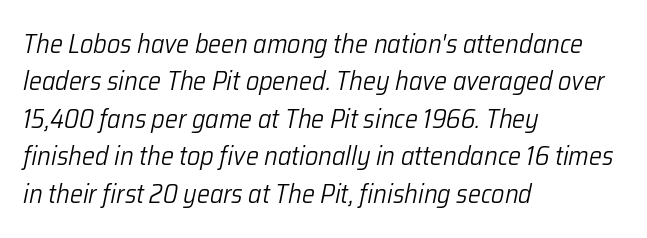
Regular leading. The passage is arranged the way most books set body copy — flush left. The passage shown leans; its letterforms are oblique. On a weight scale, this lands at 450 or below. Honestly, there is no underline to notice here at all.
